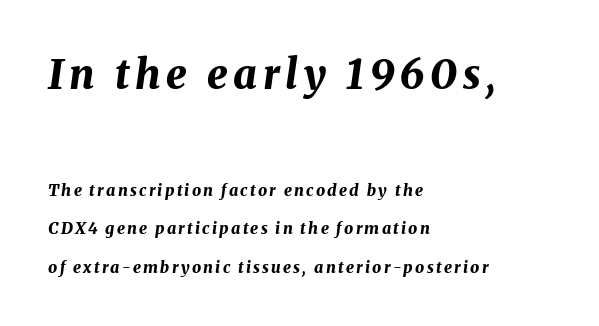
The image shows 41 px bold type, italic (leaning right); set left-aligned, loose line spacing (2.41x), not underlined; the first (top) block is 2.56x larger; medium stroke contrast and a medium x-height.
